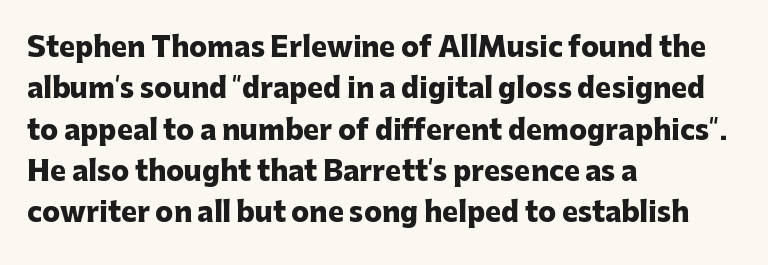
{"italic": "no", "bold": "yes", "underline": "no", "align": "left", "line_spacing": "normal", "line_spacing_ratio": 1.53, "letter_spacing": "normal", "letter_spacing_em": 0.0, "glyph_px": 27}
